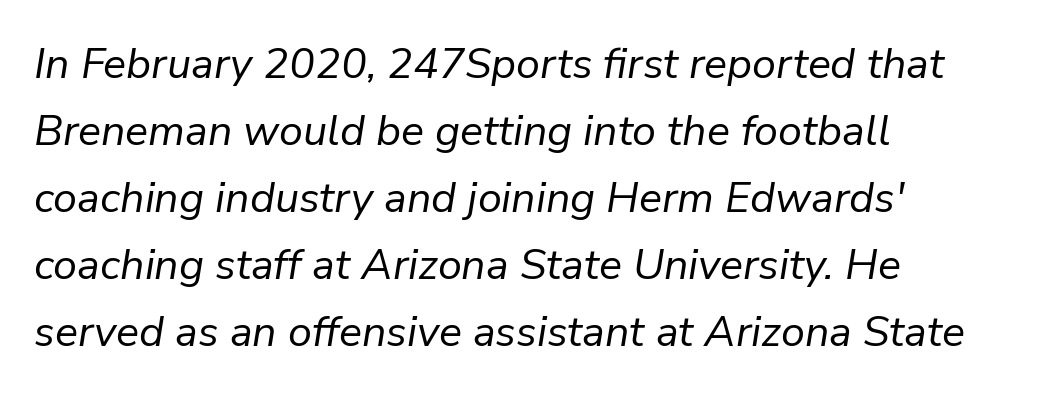
{"italic": "yes", "lean": "right", "slant_degrees": 9, "bold": "no", "weight": "regular", "width": "normal", "stroke_contrast": "low", "x_height": "medium", "monospaced": "no", "underline": "no", "align": "left", "line_spacing": "normal", "line_spacing_ratio": 1.56, "letter_spacing": "normal", "letter_spacing_em": 0.0, "glyph_px": 43}
